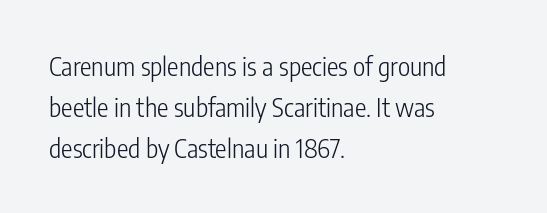
Q: Is the text bold? A: No.
Q: Is the text italic (slanted)? A: No, it is upright.
Q: Is the text underlined? A: No.
Q: How is the paragraph aligned? A: Left-aligned.
Q: Is the spacing between letters normal or unusually wide? A: Normal.
Q: Is the spacing between lines tight, normal or loose? A: Normal.
